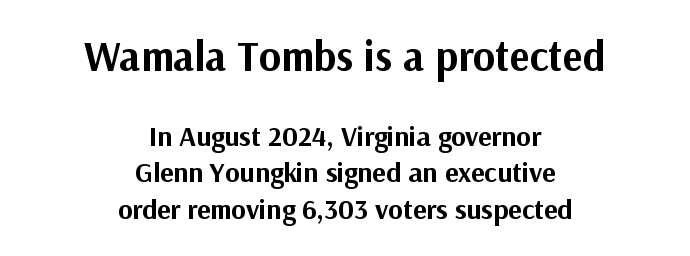
{"serif": "no", "italic": "no", "bold": "yes", "weight": "bold", "width": "normal", "stroke_contrast": "medium", "x_height": "medium", "monospaced": "no", "underline": "no", "align": "center", "line_spacing": "normal", "line_spacing_ratio": 1.31, "letter_spacing": "normal", "letter_spacing_em": 0.0, "larger_block": "first", "size_ratio": 1.5, "glyph_px": 42}
